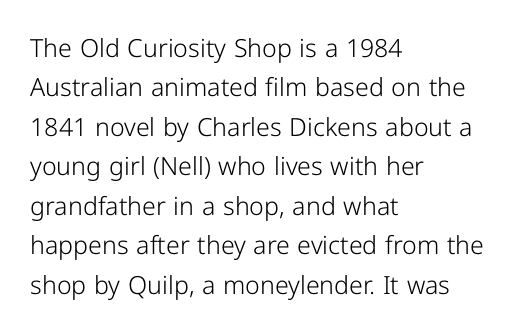
Q: Is the text bold? A: No.
Q: Is the text italic (slanted)? A: No, it is upright.
Q: Is the text underlined? A: No.
Q: How is the paragraph aligned? A: Left-aligned.
Q: Is the spacing between letters normal or unusually wide? A: Normal.
Q: Is the spacing between lines tight, normal or loose? A: Normal.
